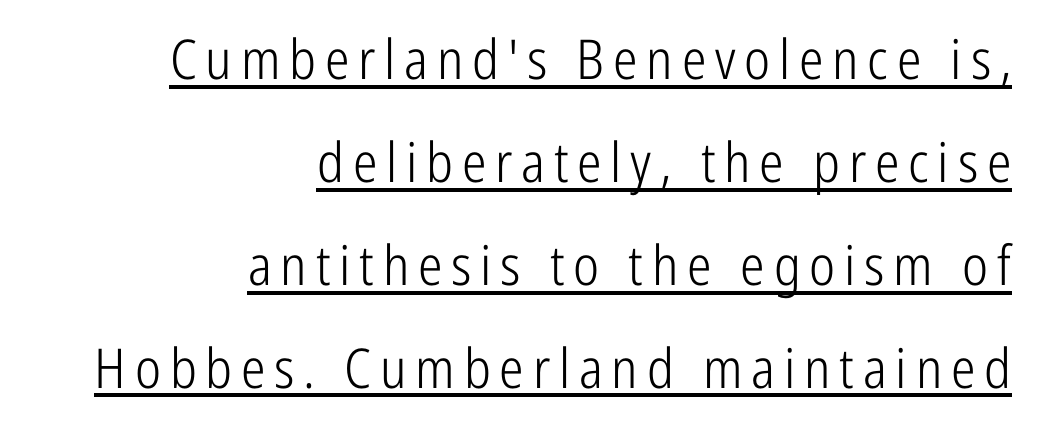
The image shows 55 px light, condensed sans-serif type, upright; set right-aligned, line spacing 1.87x, underlined; low stroke contrast and a medium x-height.
